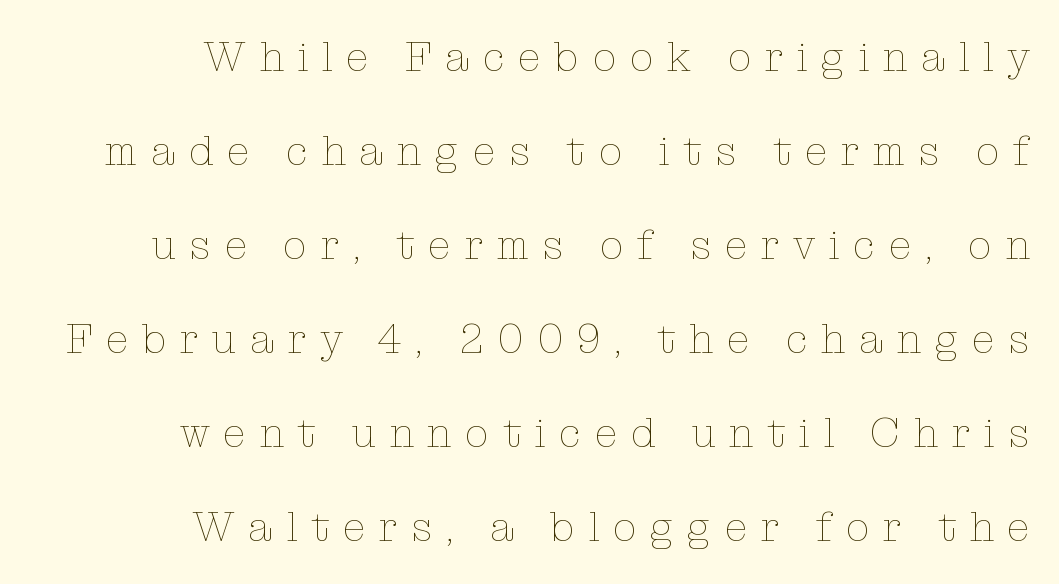
The setting favours the right margin, as signatures and pull-quotes sometimes do. Letters rest on an invisible, unmarked baseline. Weight: regular or lighter. A typesetter would call this proportional, since set widths differ per character. Every stem runs plumb, perpendicular to the baseline. Leading is clearly above the norm, producing a sparse column.
